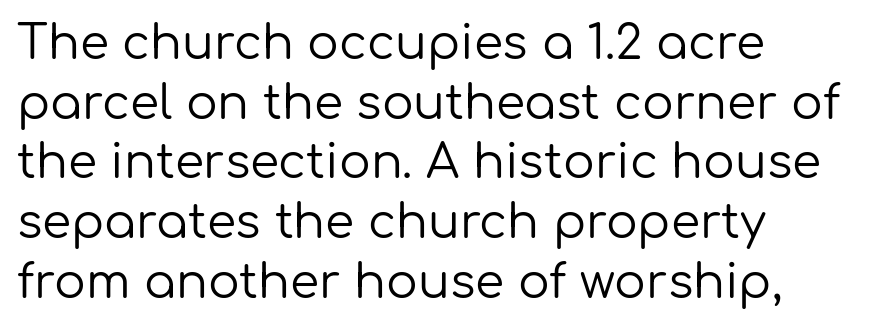
The image shows 47 px regular-weight sans-serif type, upright; set left-aligned, normal line spacing (1.27x), normal letter spacing, not underlined; low stroke contrast and a medium x-height.
